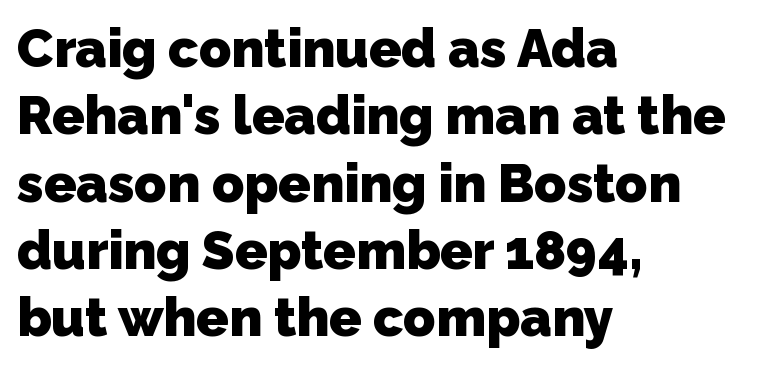
The image shows 53 px heavy sans-serif type; set left-aligned, normal line spacing (1.27x), normal letter spacing, not underlined; low stroke contrast and a medium x-height.
